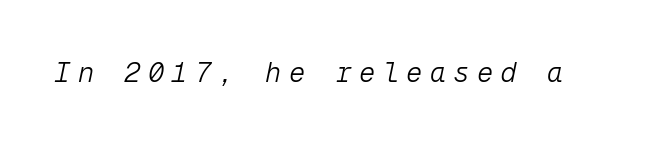
{"italic": "yes", "lean": "right", "slant_degrees": 12, "bold": "no", "underline": "no", "letter_spacing": "wide", "letter_spacing_em": 0.27, "glyph_px": 27}
